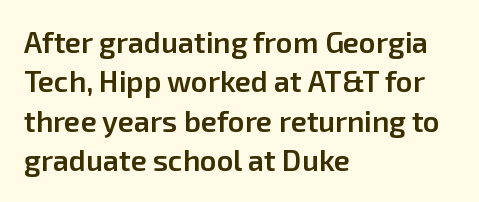
Q: Is the text bold? A: Semi-bold.
Q: Is the text italic (slanted)? A: No, it is upright.
Q: Is the typeface a serif or a sans-serif typeface? A: Sans-serif.
Q: Is the text underlined? A: No.
Q: How is the paragraph aligned? A: Left-aligned.
Q: Is the spacing between letters normal or unusually wide? A: Normal.
Q: Is the spacing between lines tight, normal or loose? A: Normal.
Q: Width (condensed, normal, or wide)? A: Normal.
Q: Stroke contrast? A: Low.
Q: x-height? A: Medium.
Q: Monospaced? A: No.
